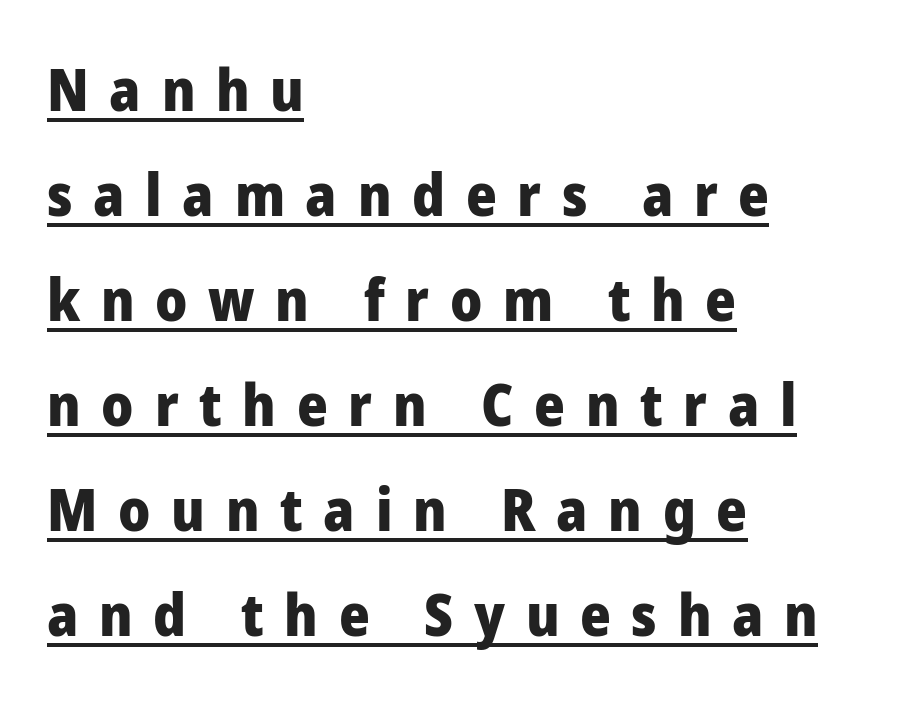
The image shows 59 px heavy sans-serif type, upright; set left-aligned, line spacing 1.78x, unusually wide letter spacing (+0.35 em), underlined; low stroke contrast and a medium x-height.
